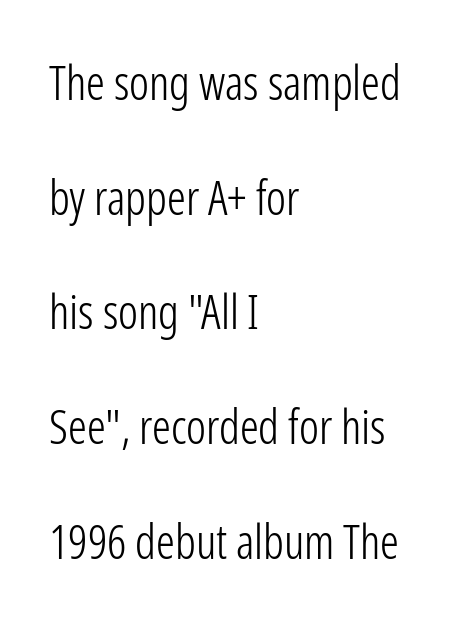
Q: Is the text bold? A: No.
Q: Is the text italic (slanted)? A: No, it is upright.
Q: Is the typeface a serif or a sans-serif typeface? A: Sans-serif.
Q: Is the text underlined? A: No.
Q: How is the paragraph aligned? A: Left-aligned.
Q: Is the spacing between letters normal or unusually wide? A: Normal.
Q: Is the spacing between lines tight, normal or loose? A: Loose.
Q: Width (condensed, normal, or wide)? A: Condensed.
Q: Stroke contrast? A: Low.
Q: x-height? A: Medium.
Q: Monospaced? A: No.
